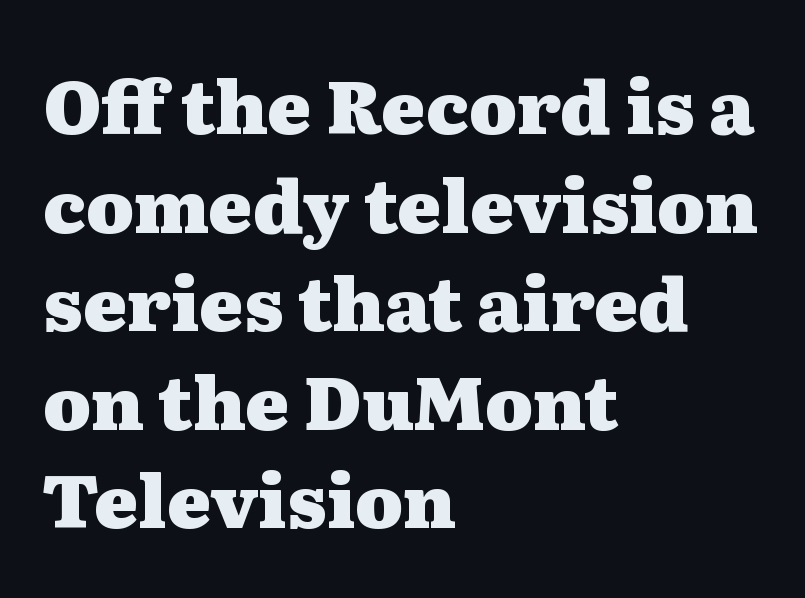
The image shows 73 px heavy, wide serif type, upright; set left-aligned, normal line spacing (1.35x), normal letter spacing, not underlined; medium stroke contrast and a medium x-height.
